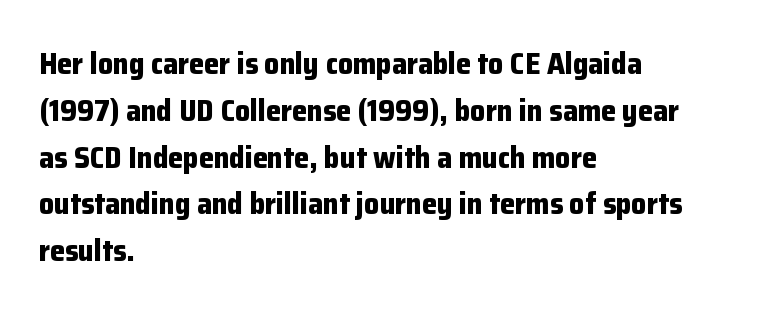
The image shows 30 px bold sans-serif type, upright; set left-aligned, normal line spacing (1.56x), normal letter spacing, not underlined; low stroke contrast and a medium x-height.
